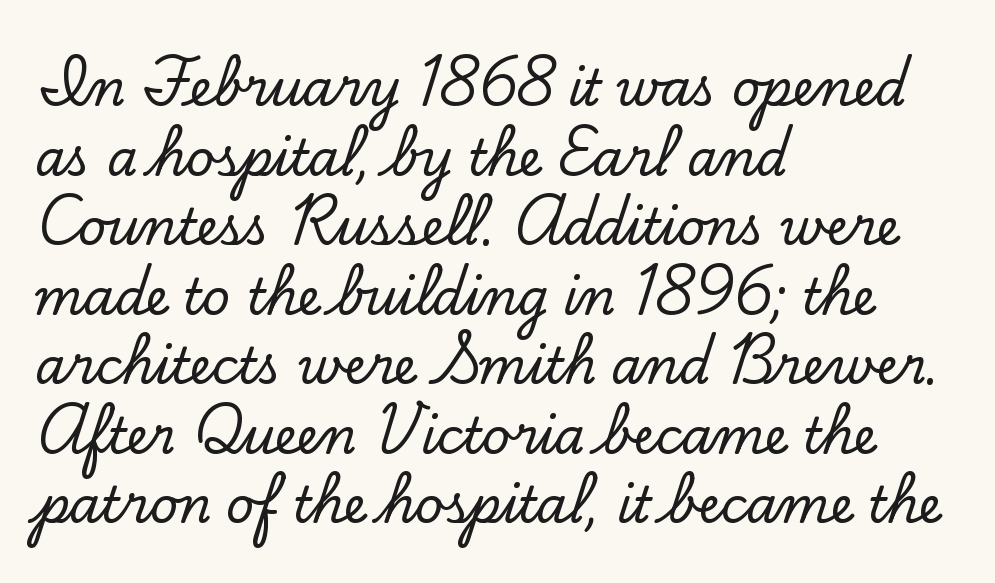
The image shows 49 px serif type; set left-aligned, normal line spacing (1.42x), normal letter spacing, not underlined; low stroke contrast and a small x-height.
